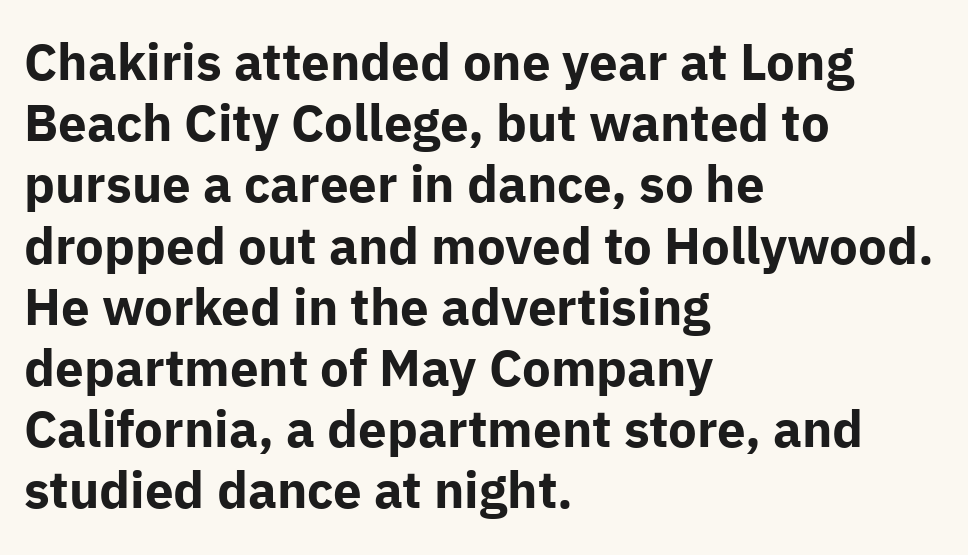
The image shows 51 px bold sans-serif type, upright; set left-aligned, line spacing 1.2x, normal letter spacing, not underlined; low stroke contrast and a medium x-height.
